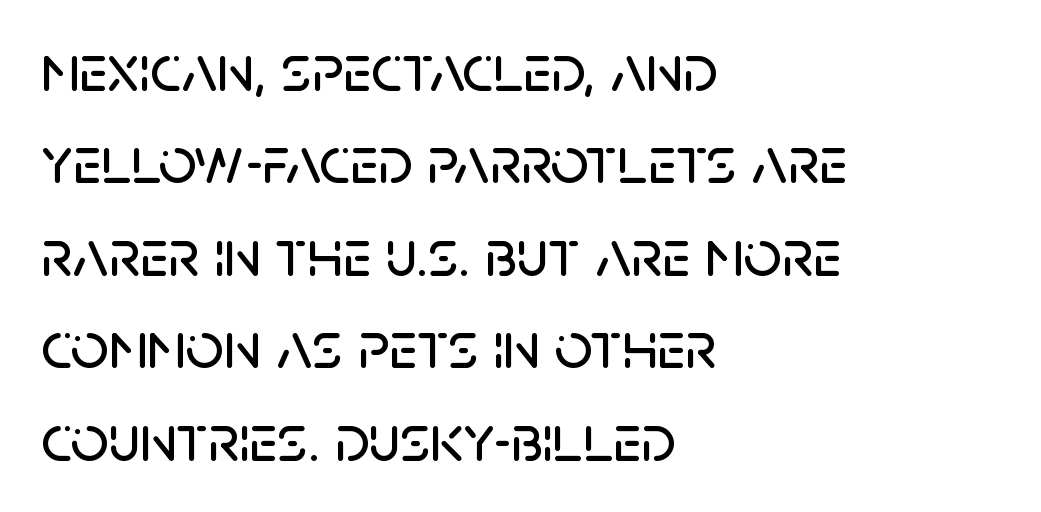
Underlining? Definitely not there. Proportional: the letters do not fall into vertical columns. These lines were composed using upright roman letters. The typeface chosen for these lines omits serifs.
